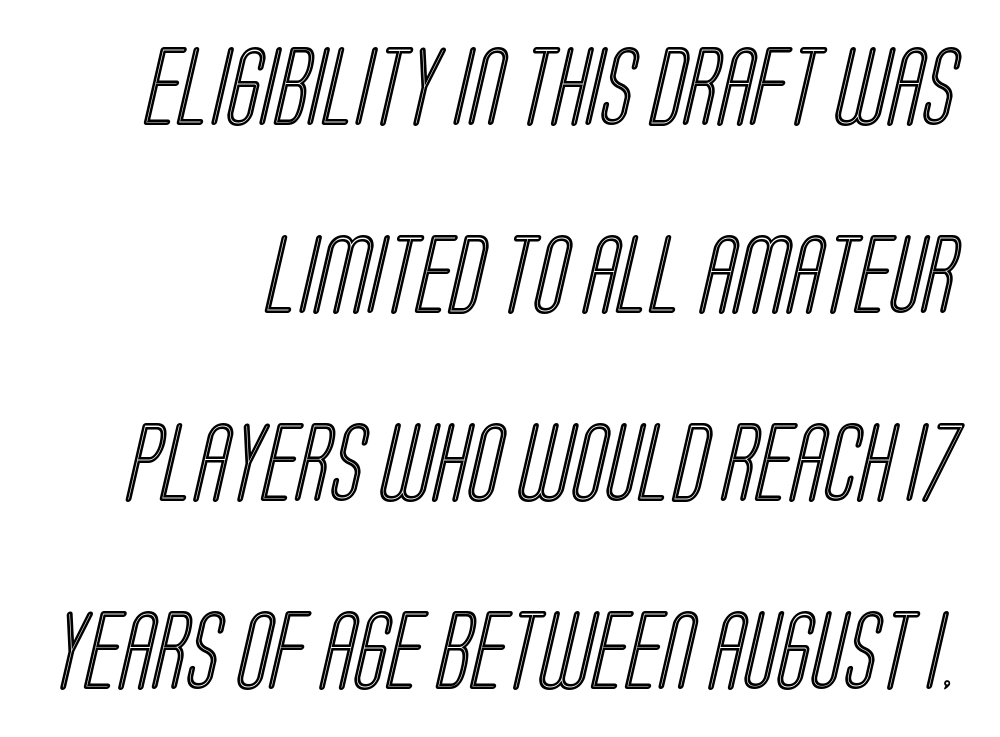
The image shows 79 px condensed type; set right-aligned, loose line spacing (2.38x), normal letter spacing, not underlined; a large x-height.
